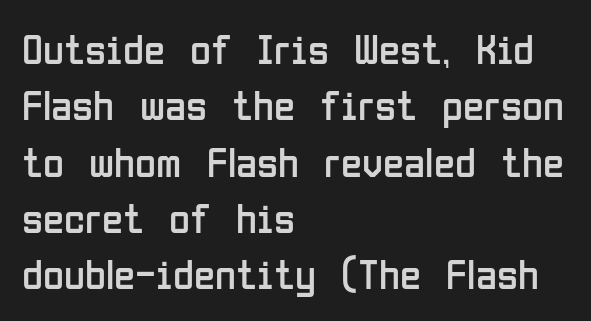
Tracking value appears to be zero — textbook default spacing. Letters rest on an invisible, unmarked baseline. Is the block centered? No — it sits flush against the left margin. Font category for this specimen: sans-serif. The letters stand straight up with perfectly vertical stems. No letter is thick-stroked: the sample isn't bold.
